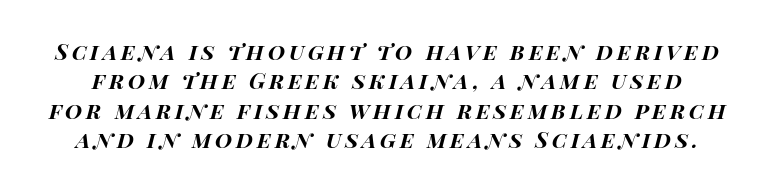
One glance says typical: line gaps are just what's usual. Compared with an ordinary text face, these strokes are far heavier — a full bold. Rendered with sloped, italic letterforms. Only glyphs here, with clear space below each row.
